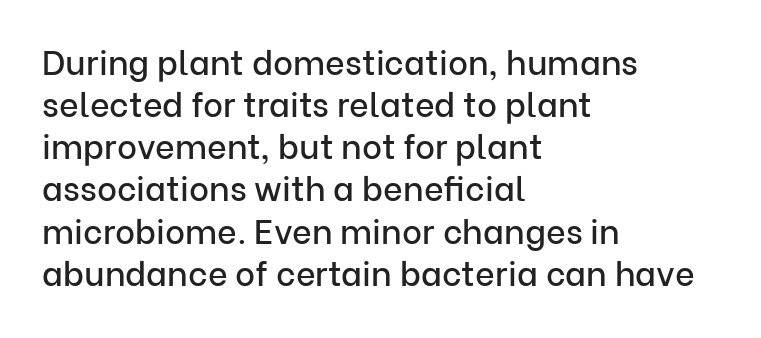
{"serif": "no", "italic": "no", "width": "normal", "stroke_contrast": "low", "x_height": "medium", "monospaced": "no", "underline": "no", "align": "left", "line_spacing_ratio": 1.24, "letter_spacing": "normal", "letter_spacing_em": 0.0, "glyph_px": 34}
